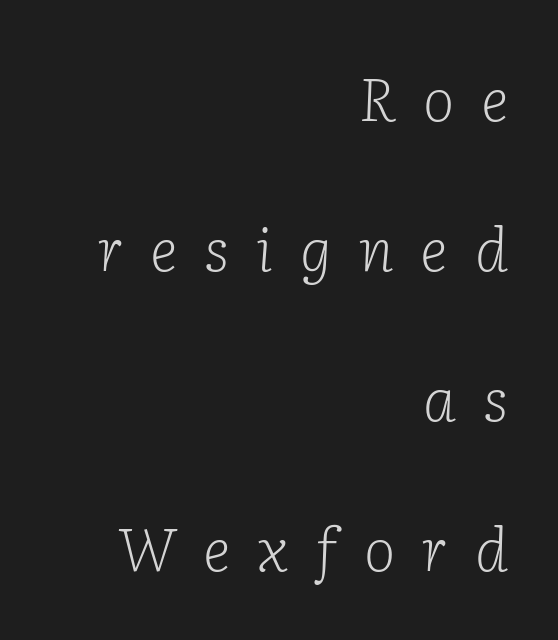
Q: Is the text bold? A: No.
Q: Is the text italic (slanted)? A: Yes, it leans right by about 2 degrees.
Q: Is the typeface a serif or a sans-serif typeface? A: Serif.
Q: Is the text underlined? A: No.
Q: How is the paragraph aligned? A: Right-aligned.
Q: Is the spacing between letters normal or unusually wide? A: Unusually wide.
Q: Is the spacing between lines tight, normal or loose? A: Loose.
Q: Width (condensed, normal, or wide)? A: Normal.
Q: Stroke contrast? A: Low.
Q: x-height? A: Medium.
Q: Monospaced? A: No.
